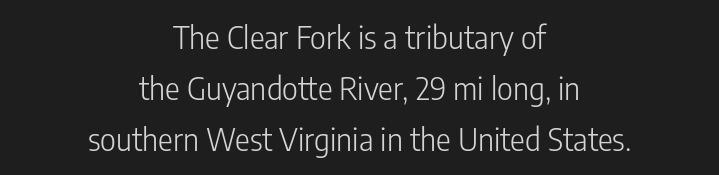
Q: Is the text bold? A: No.
Q: Is the text italic (slanted)? A: No, it is upright.
Q: Is the typeface a serif or a sans-serif typeface? A: Sans-serif.
Q: Is the text underlined? A: No.
Q: How is the paragraph aligned? A: Centered.
Q: Is the spacing between letters normal or unusually wide? A: Normal.
Q: Is the spacing between lines tight, normal or loose? A: Normal.
Q: Width (condensed, normal, or wide)? A: Condensed.
Q: Stroke contrast? A: Low.
Q: x-height? A: Medium.
Q: Monospaced? A: No.
